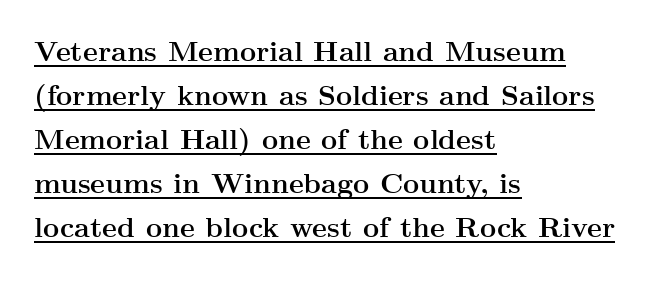
Q: Is the text bold? A: Yes.
Q: Is the text italic (slanted)? A: No, it is upright.
Q: Is the typeface a serif or a sans-serif typeface? A: Serif.
Q: Is the text underlined? A: Yes.
Q: How is the paragraph aligned? A: Left-aligned.
Q: Is the spacing between letters normal or unusually wide? A: Normal.
Q: Is the spacing between lines tight, normal or loose? A: Normal.
Q: Width (condensed, normal, or wide)? A: Wide.
Q: Stroke contrast? A: Medium.
Q: x-height? A: Small.
Q: Monospaced? A: No.
